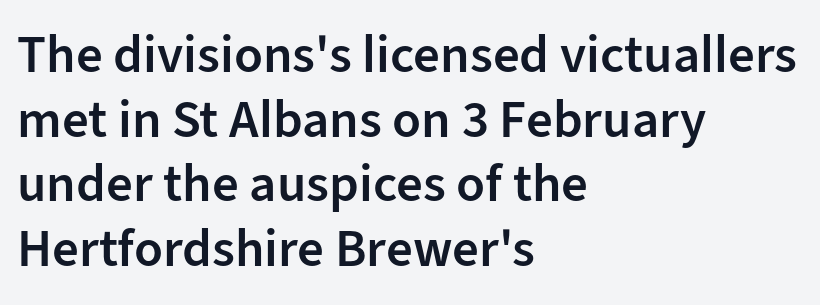
The specimen omits any rule beneath the text block's lines. The rendering uses natural spacing where letterforms have individual widths. The sample has been set in demibold, a notch under bold. Nope, not italic — everything's standing straight.
